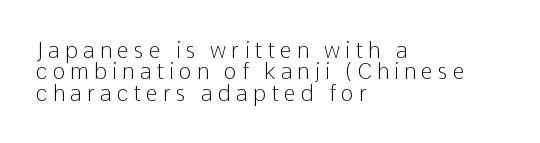
Here the glyphs are tracked loosely, breaking word shapes into spaced letters. The ragged edge is on the right, which tells us the setting is flush left. The weight would be labelled regular, book, light, or lighter still. Anything drawn beneath the words? Only blank space. Notice how descenders almost collide with the ascenders below — that's tight leading.
